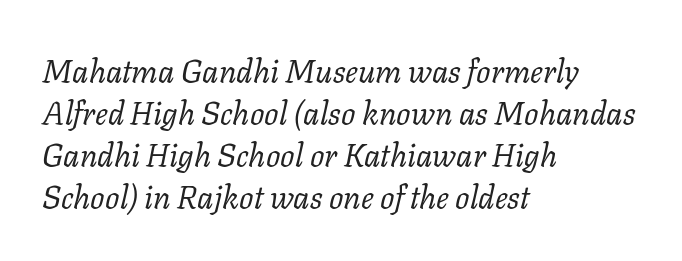
{"serif": "yes", "italic": "yes", "lean": "right", "slant_degrees": 11, "bold": "no", "weight": "regular", "width": "normal", "stroke_contrast": "low", "x_height": "medium", "monospaced": "no", "underline": "no", "align": "left", "line_spacing": "normal", "line_spacing_ratio": 1.31, "letter_spacing": "normal", "letter_spacing_em": 0.0, "glyph_px": 32}
